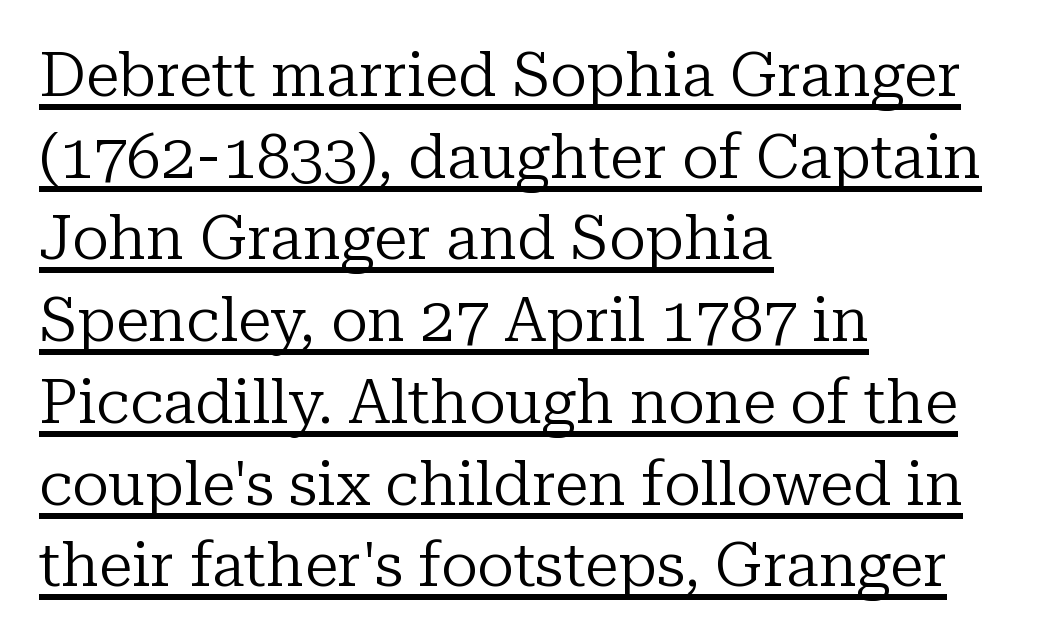
Q: Is the text bold? A: No.
Q: Is the text italic (slanted)? A: No, it is upright.
Q: Is the typeface a serif or a sans-serif typeface? A: Serif.
Q: Is the text underlined? A: Yes.
Q: How is the paragraph aligned? A: Left-aligned.
Q: Is the spacing between letters normal or unusually wide? A: Normal.
Q: Is the spacing between lines tight, normal or loose? A: Normal.
Q: Width (condensed, normal, or wide)? A: Normal.
Q: Stroke contrast? A: Low.
Q: x-height? A: Medium.
Q: Monospaced? A: No.
